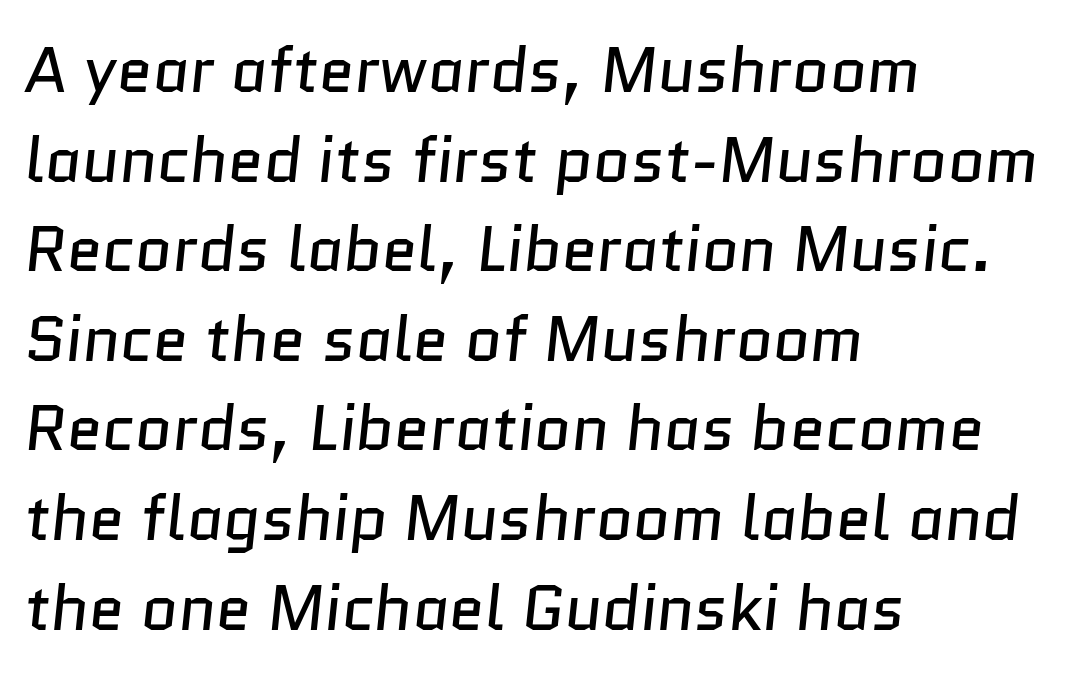
The image shows 64 px regular-weight sans-serif type; set left-aligned, normal line spacing (1.4x), normal letter spacing, not underlined; low stroke contrast and a medium x-height.
